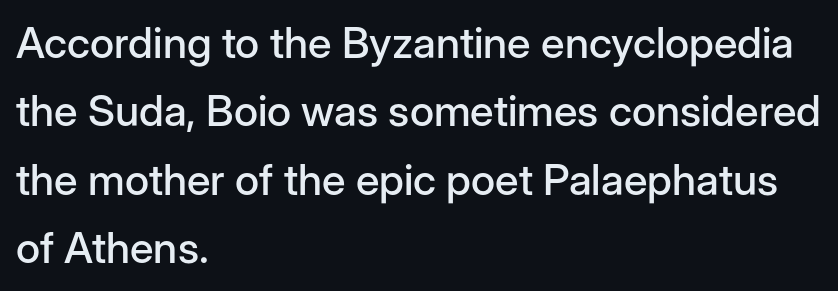
The image shows 43 px sans-serif type, upright; set left-aligned, normal line spacing (1.59x), normal letter spacing, not underlined; low stroke contrast and a medium x-height.
